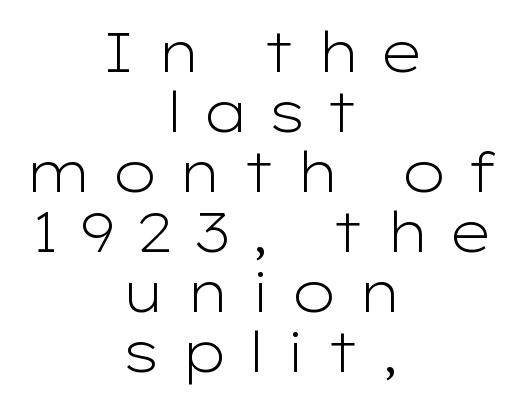
Display-style spreading of the glyphs; the letterfit is very open. The typography opts for an upright posture over an oblique one. The weight would be labelled regular, book, light, or lighter still. Casual observation: everything's sitting right in the middle.
